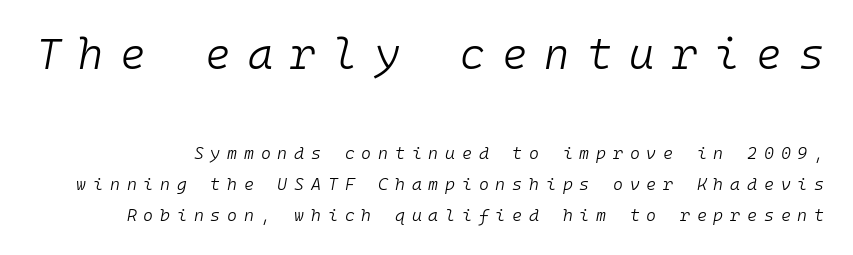
Q: Is the text bold? A: No.
Q: Is the text italic (slanted)? A: Yes, it leans right by about 10 degrees.
Q: Is the text underlined? A: No.
Q: Is the spacing between letters normal or unusually wide? A: Unusually wide.
Q: Which block of text is set in a larger size, the first (top) or the second (bottom)? A: The first (top) one.
Q: Width (condensed, normal, or wide)? A: Normal.
Q: Stroke contrast? A: Low.
Q: x-height? A: Medium.
Q: Monospaced? A: Yes.
